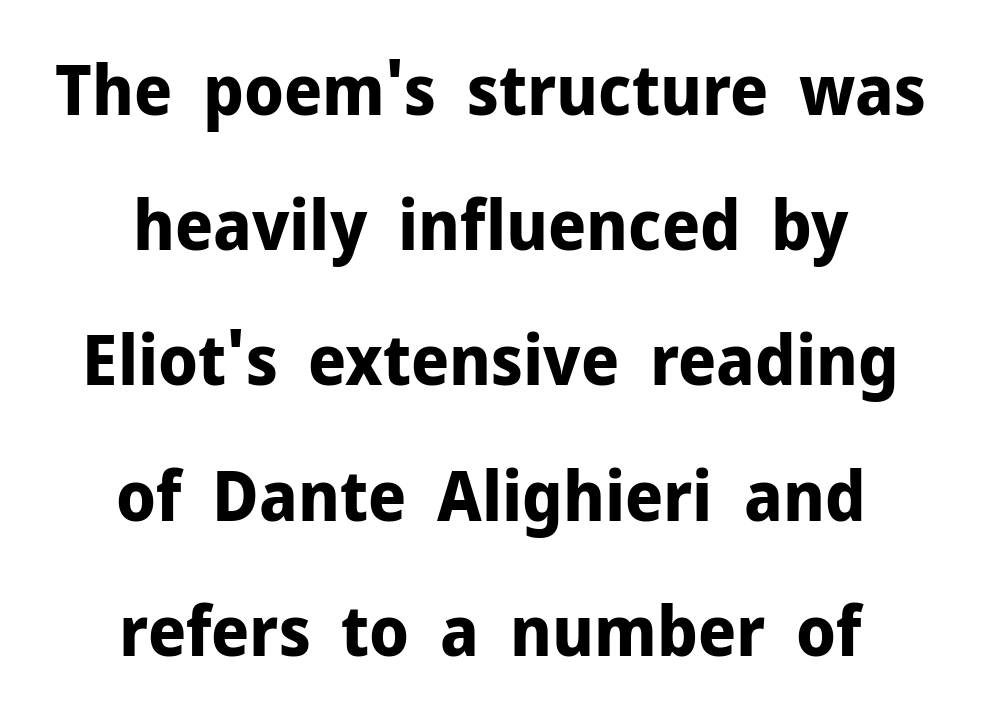
The image shows 69 px bold sans-serif type, upright; set centered, loose line spacing (1.96x), normal letter spacing, not underlined; low stroke contrast and a medium x-height.
